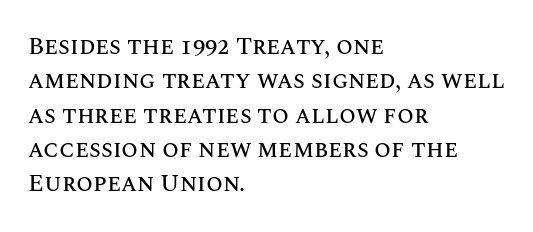
Q: Is the text italic (slanted)? A: No, it is upright.
Q: Is the text underlined? A: No.
Q: How is the paragraph aligned? A: Left-aligned.
Q: Is the spacing between letters normal or unusually wide? A: Normal.
Q: Is the spacing between lines tight, normal or loose? A: Normal.
